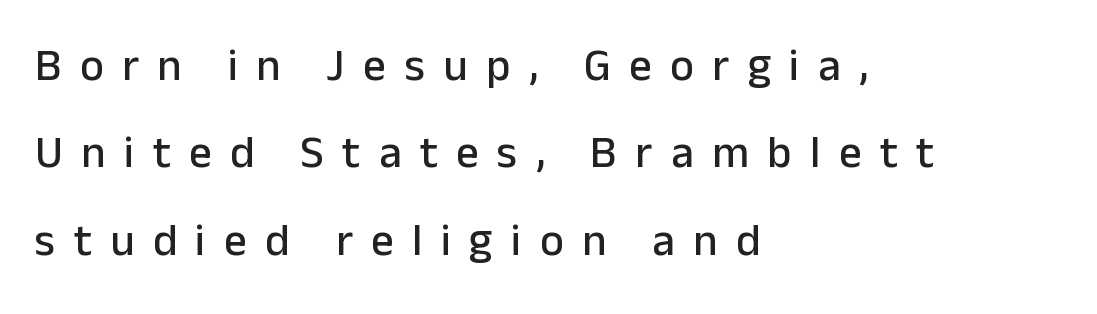
The image shows 45 px sans-serif type, upright; set left-aligned, loose line spacing (1.94x), unusually wide letter spacing (+0.41 em), not underlined; low stroke contrast and a medium x-height.
